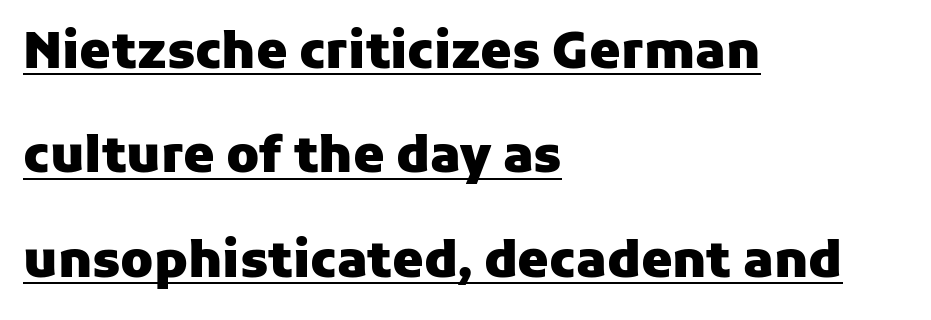
{"serif": "no", "italic": "no", "bold": "yes", "weight": "heavy", "width": "normal", "stroke_contrast": "low", "x_height": "medium", "monospaced": "no", "underline": "yes", "align": "left", "line_spacing": "loose", "line_spacing_ratio": 2.09, "letter_spacing": "normal", "letter_spacing_em": 0.0, "glyph_px": 50}
